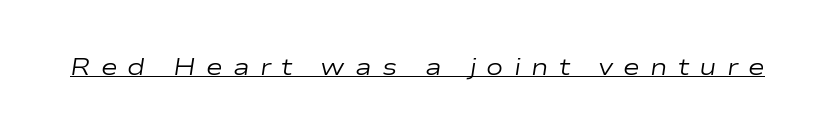
A typesetter would mark this as italic. How are the letters spaced? Widely, with obvious added tracking. The strokes are not fattened; the text isn't bold. The rendering uses the underline text-decoration.
